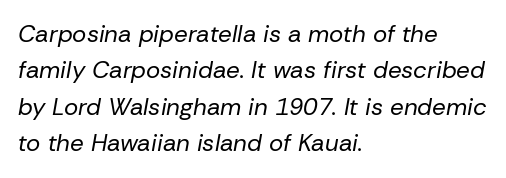
Q: Is the text bold? A: No.
Q: Is the text italic (slanted)? A: Yes, it leans right by about 10 degrees.
Q: Is the text underlined? A: No.
Q: How is the paragraph aligned? A: Left-aligned.
Q: Is the spacing between letters normal or unusually wide? A: Normal.
Q: Is the spacing between lines tight, normal or loose? A: Normal.
